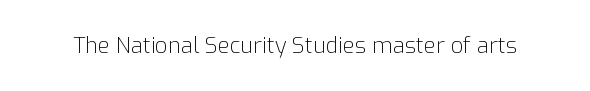
{"italic": "no", "bold": "no", "underline": "no", "letter_spacing": "normal", "letter_spacing_em": 0.0, "glyph_px": 22}
